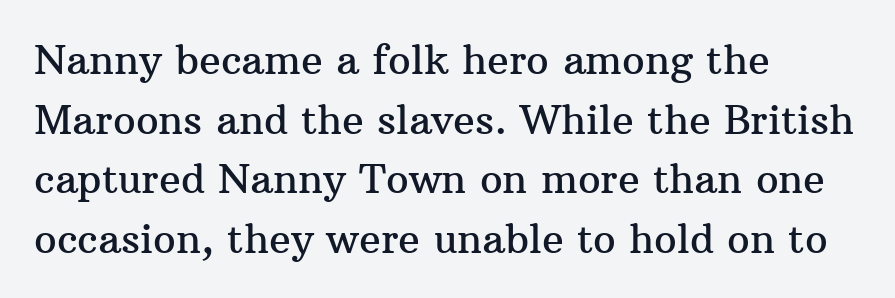
{"serif": "yes", "italic": "no", "width": "normal", "stroke_contrast": "medium", "x_height": "medium", "monospaced": "no", "underline": "no", "align": "left", "line_spacing": "normal", "line_spacing_ratio": 1.49, "letter_spacing": "normal", "letter_spacing_em": 0.0, "glyph_px": 40}
